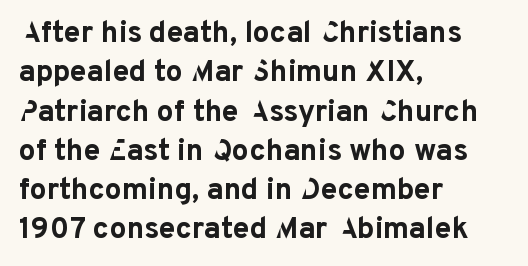
The image shows 30 px bold sans-serif type, upright; set left-aligned, normal line spacing (1.31x), normal letter spacing, not underlined; low stroke contrast and a medium x-height.
